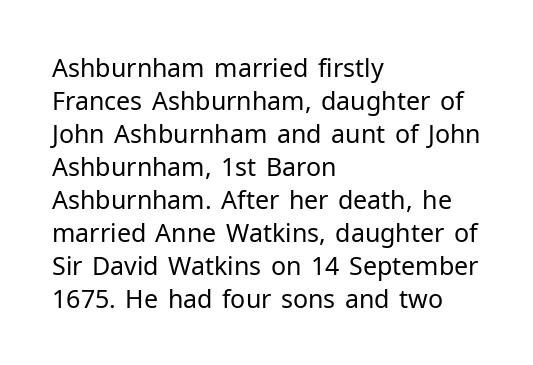
The image shows 25 px text type, upright; set left-aligned, normal line spacing (1.32x), normal letter spacing, not underlined.
